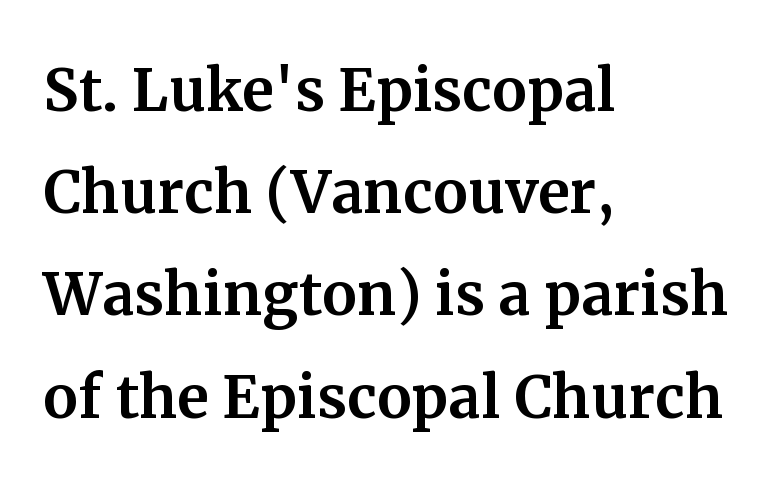
{"serif": "yes", "italic": "no", "width": "normal", "stroke_contrast": "medium", "x_height": "medium", "monospaced": "no", "underline": "no", "align": "left", "line_spacing": "normal", "line_spacing_ratio": 1.31, "letter_spacing": "normal", "letter_spacing_em": 0.0, "glyph_px": 78}
